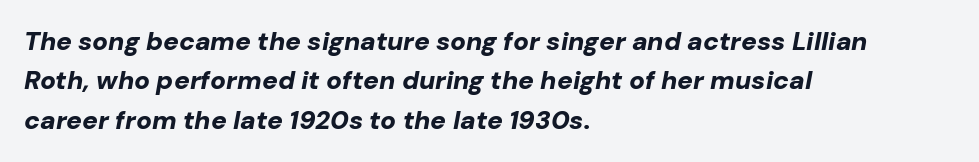
The image shows 26 px bold type, italic (leaning right); set left-aligned, normal line spacing (1.51x), normal letter spacing, not underlined.
